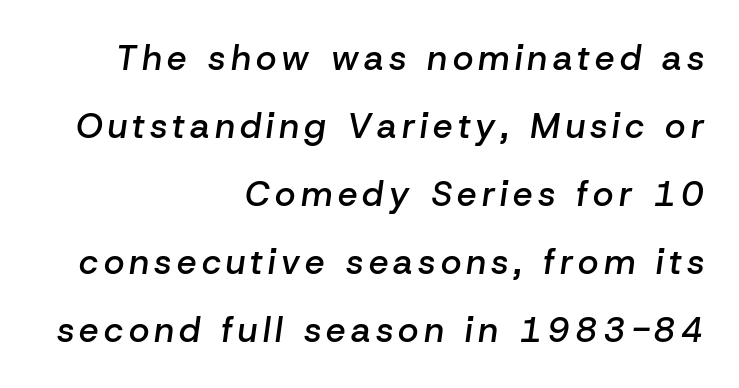
The image shows 35 px semibold type, italic (leaning right); set right-aligned, loose line spacing (1.94x), not underlined; low stroke contrast and a medium x-height.
